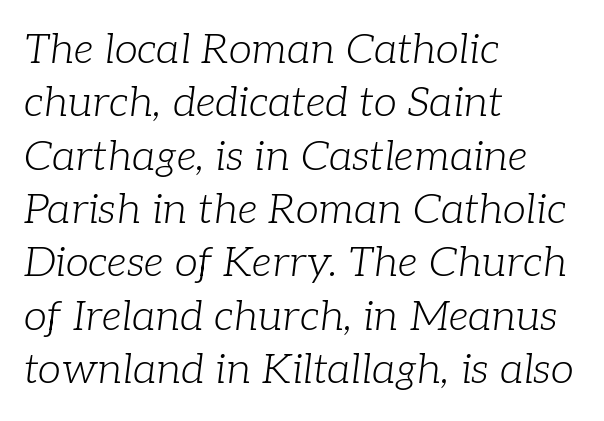
A student would call this left alignment; a typographer would say flush left, rag right. The characters are drawn with everyday or finer stroke widths. Notice how descenders clear the ascenders below comfortably — that's standard leading. Letter spacing: default.
